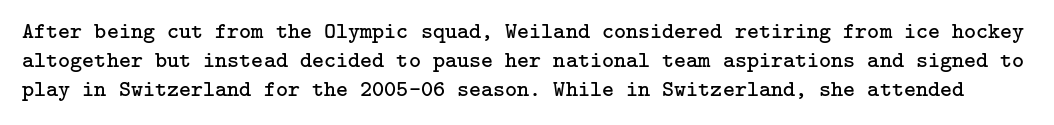
The image shows 23 px text type, upright; set normal line spacing (1.27x), normal letter spacing, not underlined.
